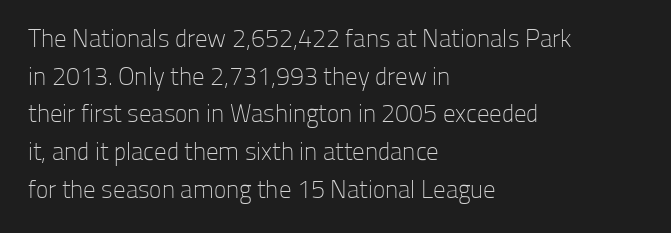
{"italic": "no", "bold": "no", "underline": "no", "align": "left", "line_spacing": "normal", "line_spacing_ratio": 1.51, "letter_spacing": "normal", "letter_spacing_em": 0.0, "glyph_px": 25}
